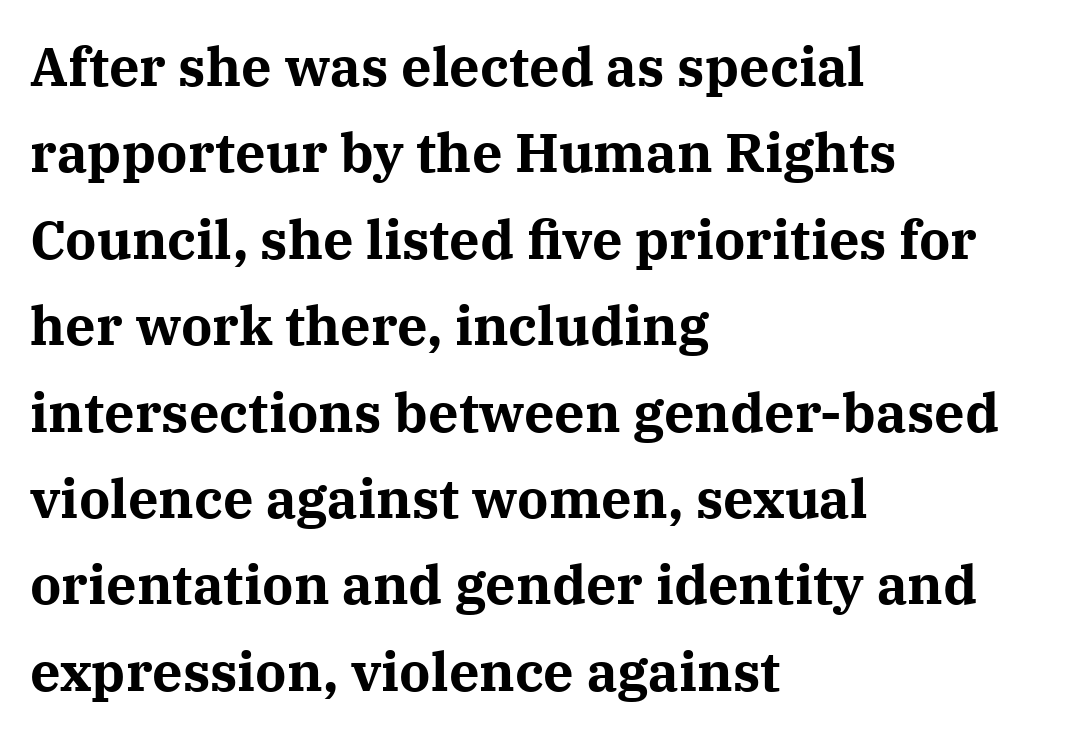
The image shows 54 px bold serif type, upright; set left-aligned, normal line spacing (1.6x), normal letter spacing, not underlined; medium stroke contrast and a medium x-height.
